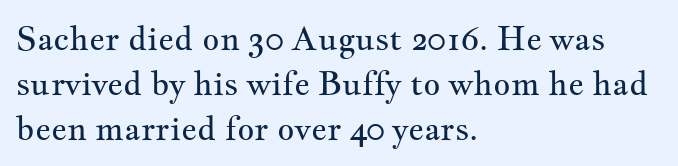
Q: Is the text bold? A: No.
Q: Is the text italic (slanted)? A: No, it is upright.
Q: Is the typeface a serif or a sans-serif typeface? A: Serif.
Q: Is the text underlined? A: No.
Q: How is the paragraph aligned? A: Left-aligned.
Q: Is the spacing between letters normal or unusually wide? A: Normal.
Q: Is the spacing between lines tight, normal or loose? A: Normal.
Q: Width (condensed, normal, or wide)? A: Wide.
Q: Stroke contrast? A: Medium.
Q: x-height? A: Small.
Q: Monospaced? A: No.
